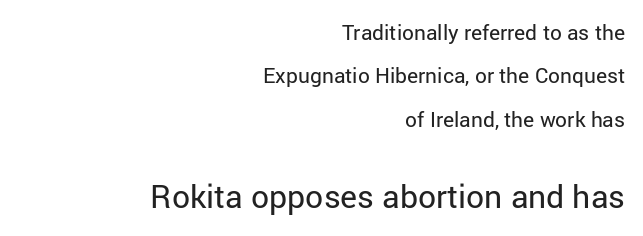
{"serif": "no", "italic": "no", "bold": "no", "weight": "regular", "width": "normal", "stroke_contrast": "low", "x_height": "medium", "monospaced": "no", "underline": "no", "align": "right", "line_spacing": "loose", "line_spacing_ratio": 2.07, "letter_spacing": "normal", "letter_spacing_em": 0.0, "larger_block": "second", "size_ratio": 1.52, "glyph_px": 32}
